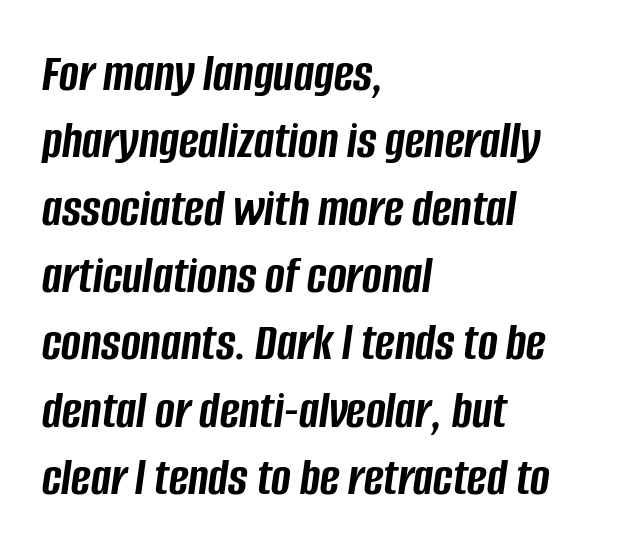
The image shows 53 px semibold, condensed type, italic (leaning right); set left-aligned, normal line spacing (1.27x), normal letter spacing, not underlined; low stroke contrast and a large x-height.
